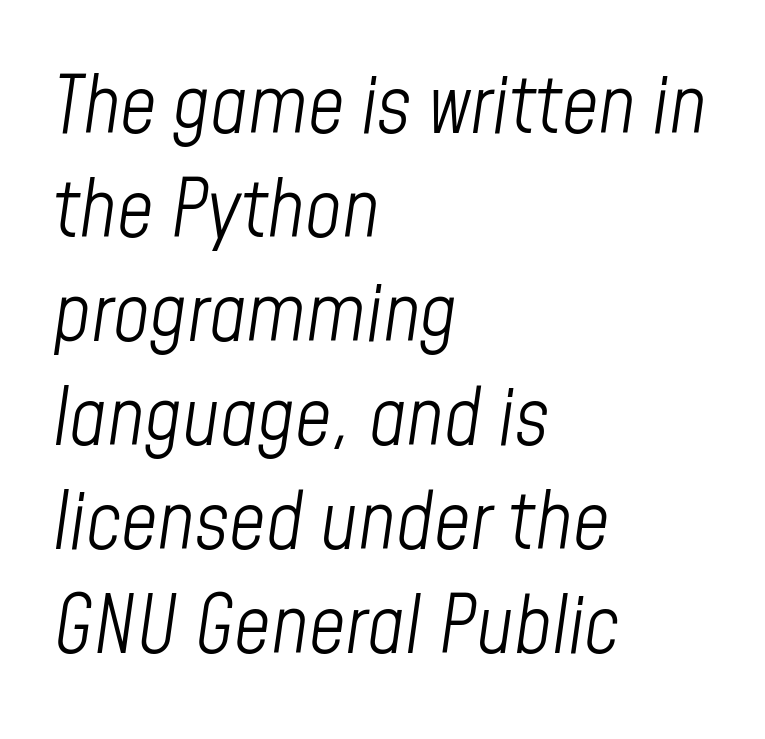
Q: Is the text bold? A: No.
Q: Is the text italic (slanted)? A: Yes, it leans right by about 8 degrees.
Q: Is the text underlined? A: No.
Q: How is the paragraph aligned? A: Left-aligned.
Q: Is the spacing between letters normal or unusually wide? A: Normal.
Q: Is the spacing between lines tight, normal or loose? A: Normal.
Q: Width (condensed, normal, or wide)? A: Condensed.
Q: Stroke contrast? A: Low.
Q: x-height? A: Medium.
Q: Monospaced? A: No.
